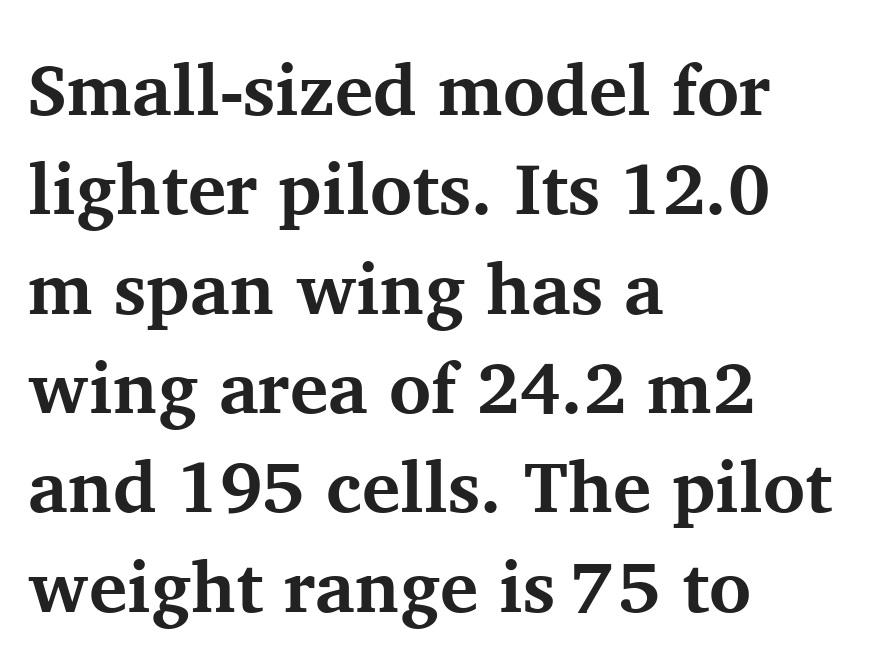
Each letter's strokes conclude with small projecting serifs. Horizontal alignment here is leftward, the default for most running prose. Posture: vertical. Successive baselines arrive at the customary interval.
